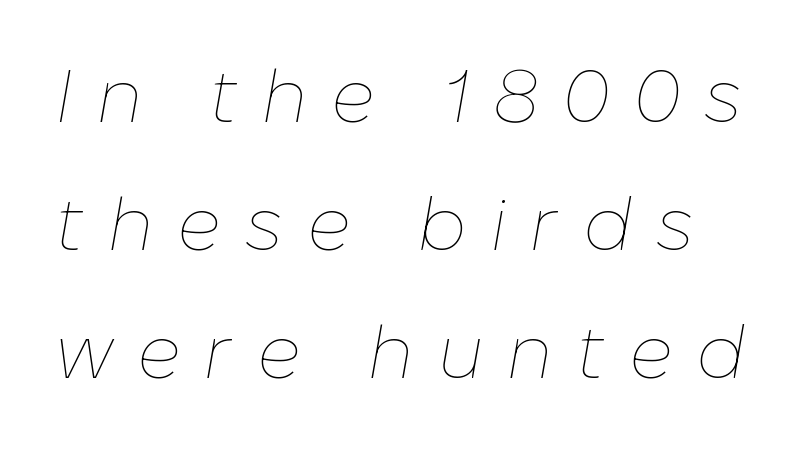
{"italic": "yes", "lean": "right", "slant_degrees": 10, "bold": "no", "weight": "thin", "width": "normal", "stroke_contrast": "low", "x_height": "medium", "monospaced": "no", "underline": "no", "line_spacing_ratio": 1.73, "letter_spacing": "wide", "letter_spacing_em": 0.32, "glyph_px": 74}
